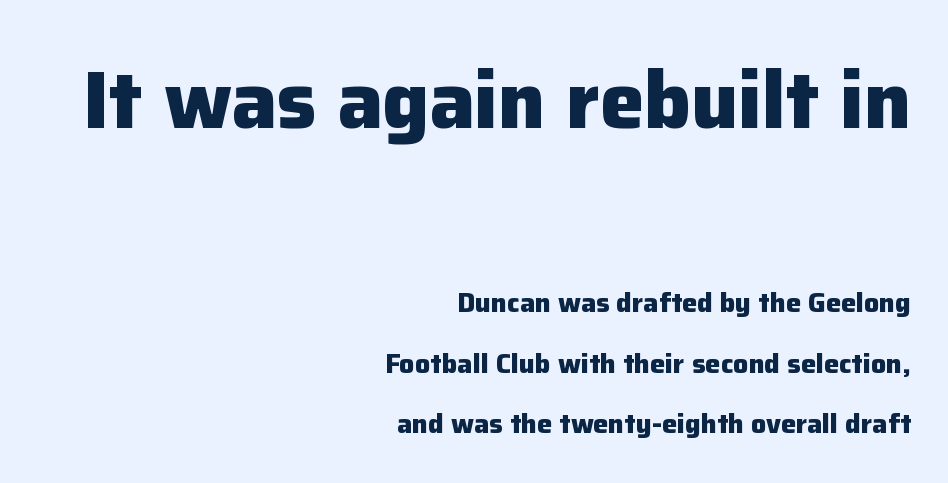
Check under the words: just untouched page. Is this a fixed-width face? No — the glyphs have proportional, varying widths. Notice how the stems are strictly vertical — no italics here. The designer gave the opening block more size than the closing block. Font category for this specimen: sans-serif.
